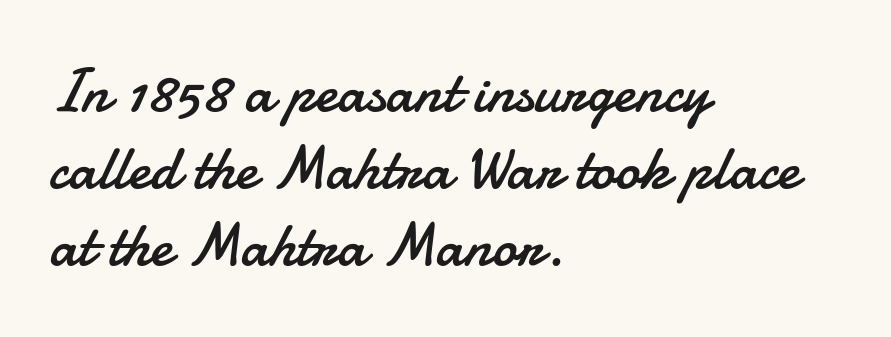
Q: Is the text bold? A: No.
Q: Is the text italic (slanted)? A: Yes.
Q: Is the typeface a serif or a sans-serif typeface? A: Sans-serif.
Q: Is the text underlined? A: No.
Q: How is the paragraph aligned? A: Left-aligned.
Q: Is the spacing between letters normal or unusually wide? A: Normal.
Q: Is the spacing between lines tight, normal or loose? A: Normal.
Q: Width (condensed, normal, or wide)? A: Normal.
Q: Stroke contrast? A: Low.
Q: x-height? A: Small.
Q: Monospaced? A: No.
